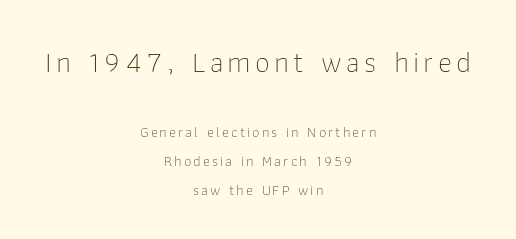
The image shows 30 px thin sans-serif type, upright; set centered, loose line spacing (1.93x), not underlined; the first (top) block is 2.0x larger; low stroke contrast and a medium x-height.
